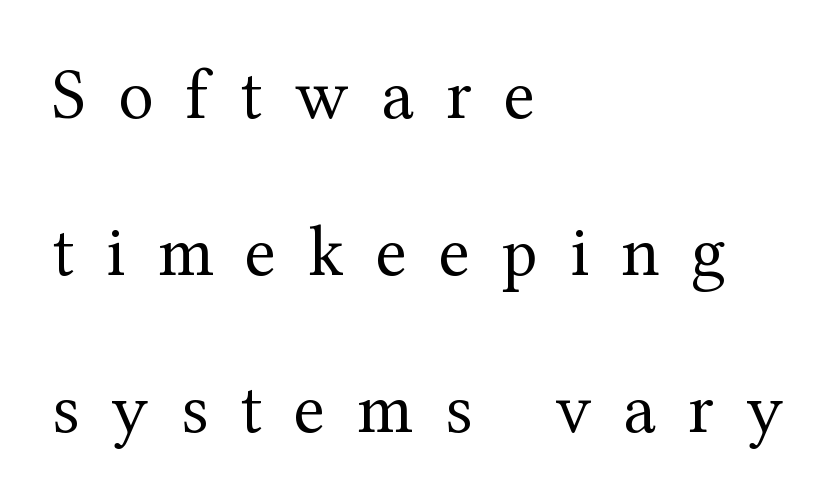
Q: Is the text bold? A: No.
Q: Is the text italic (slanted)? A: No, it is upright.
Q: Is the typeface a serif or a sans-serif typeface? A: Serif.
Q: Is the text underlined? A: No.
Q: How is the paragraph aligned? A: Left-aligned.
Q: Is the spacing between letters normal or unusually wide? A: Unusually wide.
Q: Is the spacing between lines tight, normal or loose? A: Loose.
Q: Width (condensed, normal, or wide)? A: Normal.
Q: Stroke contrast? A: Medium.
Q: x-height? A: Medium.
Q: Monospaced? A: No.
